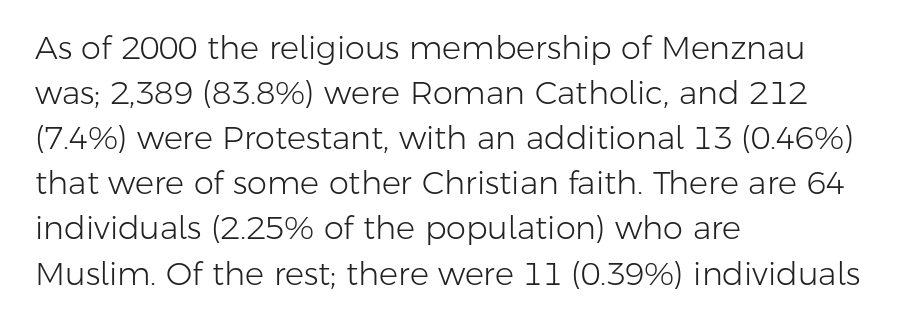
Q: Is the text bold? A: No.
Q: Is the text italic (slanted)? A: No, it is upright.
Q: Is the typeface a serif or a sans-serif typeface? A: Sans-serif.
Q: Is the text underlined? A: No.
Q: How is the paragraph aligned? A: Left-aligned.
Q: Is the spacing between letters normal or unusually wide? A: Normal.
Q: Is the spacing between lines tight, normal or loose? A: Normal.
Q: Width (condensed, normal, or wide)? A: Normal.
Q: Stroke contrast? A: Low.
Q: x-height? A: Medium.
Q: Monospaced? A: No.
